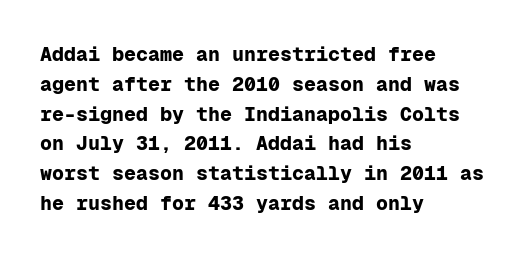
{"italic": "no", "bold": "yes", "underline": "no", "align": "left", "line_spacing": "normal", "line_spacing_ratio": 1.49, "letter_spacing": "normal", "letter_spacing_em": 0.0, "glyph_px": 20}
